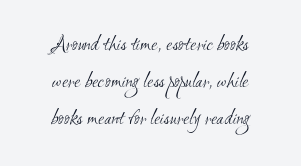
Caption: standard tracking, unaltered. Glance below the letters and you will spot only blank space. Is the stroke heavy? The answer is a plain regular-or-lighter. This sample is center-justified, so both line endings float freely. The rows are spaced the way most documents space them.
